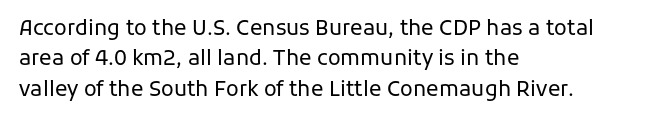
Letter spacing: default. Ink coverage per letter is moderate at most. The rag falls on the right side of this text block. Descenders are the only things crossing below the line. This block has exactly the height ordinary leading produces. This is the regular roman posture of the typeface.
